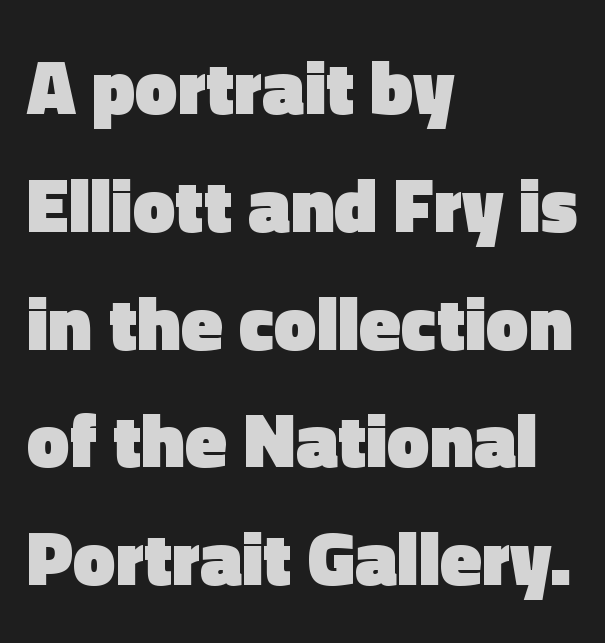
The specimen omits any rule beneath the text block's lines. Compared with a centered layout, this one pins lines to the left instead. Nothing unusual about the tracking: characters are spaced as the font intends. If you drew a line through each stem, it would be perfectly vertical. A typesetter would label this face a sans.
